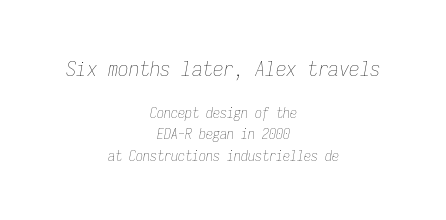
{"italic": "yes", "lean": "right", "slant_degrees": 9, "bold": "no", "underline": "no", "align": "center", "line_spacing": "normal", "line_spacing_ratio": 1.53, "letter_spacing": "normal", "letter_spacing_em": 0.0, "larger_block": "first", "size_ratio": 1.5, "glyph_px": 21}
